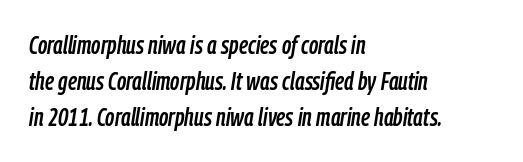
{"italic": "yes", "lean": "right", "slant_degrees": 9, "underline": "no", "align": "left", "line_spacing": "normal", "line_spacing_ratio": 1.45, "letter_spacing": "normal", "letter_spacing_em": 0.0, "glyph_px": 25}
